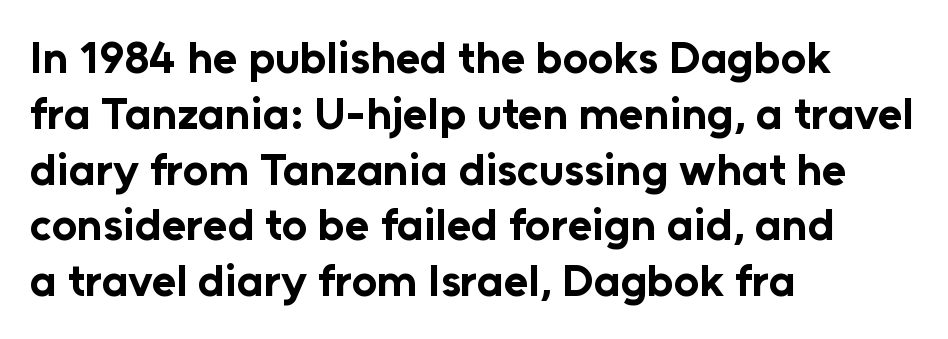
The image shows 45 px bold sans-serif type, upright; set left-aligned, line spacing 1.24x, normal letter spacing, not underlined; low stroke contrast and a medium x-height.
